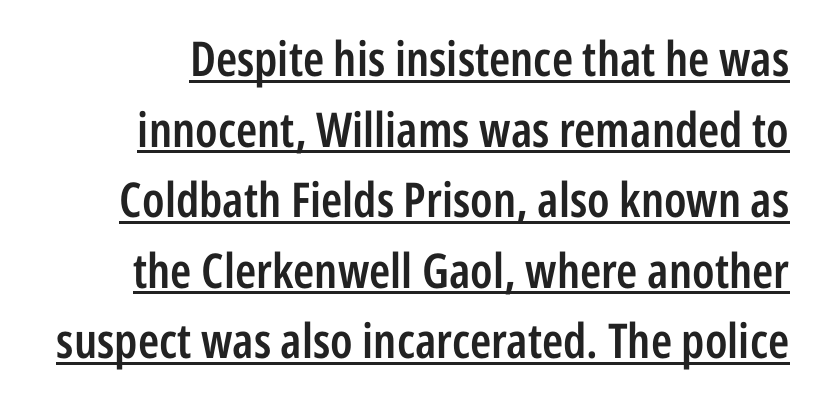
The image shows 48 px semibold, condensed sans-serif type, upright; set normal line spacing (1.47x), normal letter spacing, underlined; low stroke contrast and a medium x-height.
